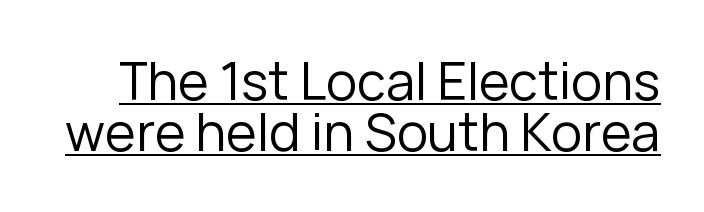
{"serif": "no", "italic": "no", "bold": "no", "weight": "regular", "width": "normal", "stroke_contrast": "low", "x_height": "medium", "monospaced": "no", "underline": "yes", "line_spacing": "tight", "line_spacing_ratio": 0.99, "letter_spacing": "normal", "letter_spacing_em": 0.0, "glyph_px": 52}
